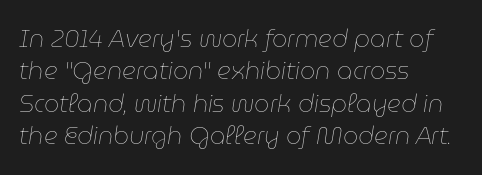
The image shows 24 px text type, italic (leaning right); set left-aligned, normal line spacing (1.35x), normal letter spacing, not underlined.
